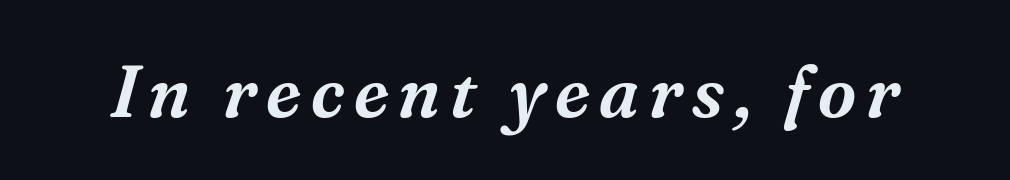
{"serif": "yes", "italic": "yes", "lean": "right", "slant_degrees": 16, "width": "normal", "stroke_contrast": "medium", "x_height": "medium", "monospaced": "no", "underline": "no", "glyph_px": 74}
